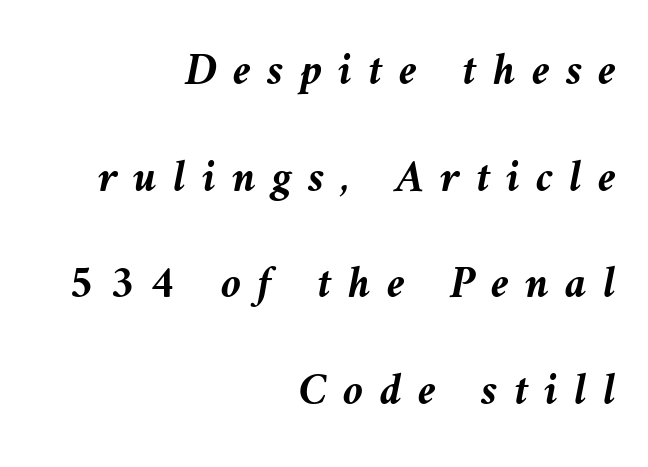
The image shows 46 px semibold type, italic (leaning left); set right-aligned, loose line spacing (2.32x), unusually wide letter spacing (+0.35 em), not underlined; medium stroke contrast and a medium x-height.
